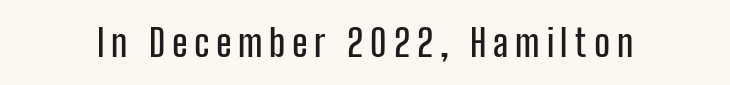
{"serif": "no", "italic": "no", "width": "condensed", "stroke_contrast": "low", "x_height": "medium", "monospaced": "no", "underline": "no", "glyph_px": 37}
